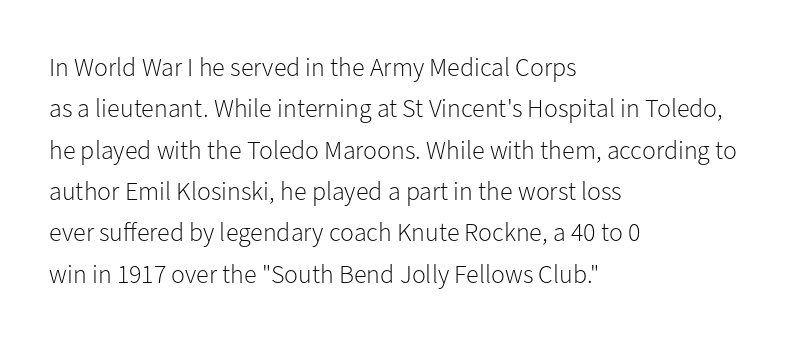
Each stroke keeps to a modest, everyday thickness or less. Whoever set this chose a conventional vertical rhythm. Caption: multi-line text, flush left, ragged right. Underlining? Definitely not there.
